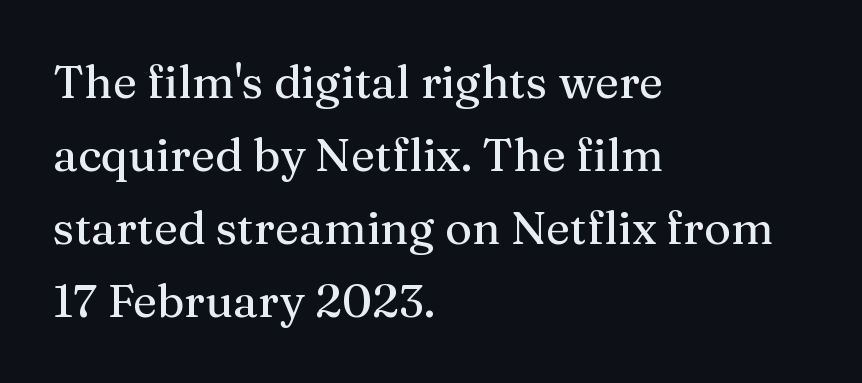
{"serif": "yes", "italic": "no", "width": "normal", "stroke_contrast": "medium", "x_height": "medium", "monospaced": "no", "underline": "no", "align": "left", "line_spacing": "normal", "line_spacing_ratio": 1.59, "letter_spacing": "normal", "letter_spacing_em": 0.0, "glyph_px": 46}
